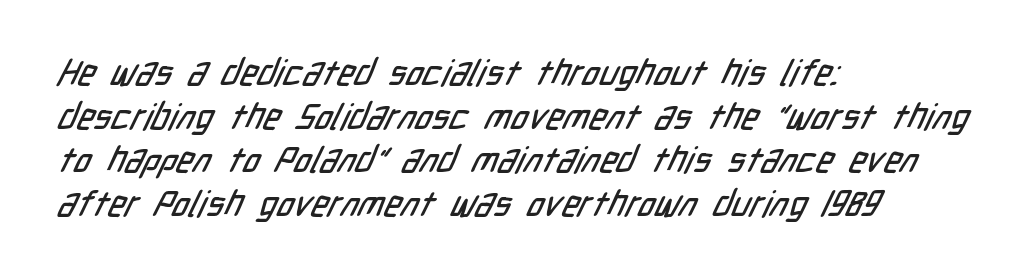
{"serif": "no", "width": "condensed", "stroke_contrast": "low", "x_height": "medium", "monospaced": "no", "underline": "no", "align": "left", "line_spacing_ratio": 1.21, "letter_spacing": "normal", "letter_spacing_em": 0.0, "glyph_px": 36}
